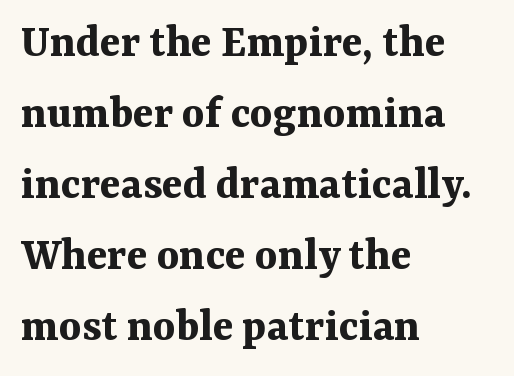
Type without underlining. You'd pick this weight for a headline — it's a proper bold. Normally led — the rows are evenly, conventionally spaced. Characters remain perfectly vertical along every line.
